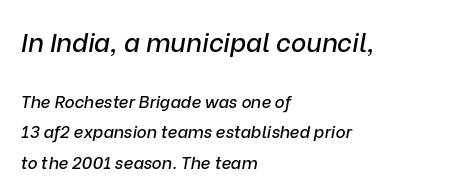
The image shows 26 px text type, italic (leaning right); set left-aligned, line spacing 1.78x, normal letter spacing, not underlined; the first (top) block is 1.53x larger.
